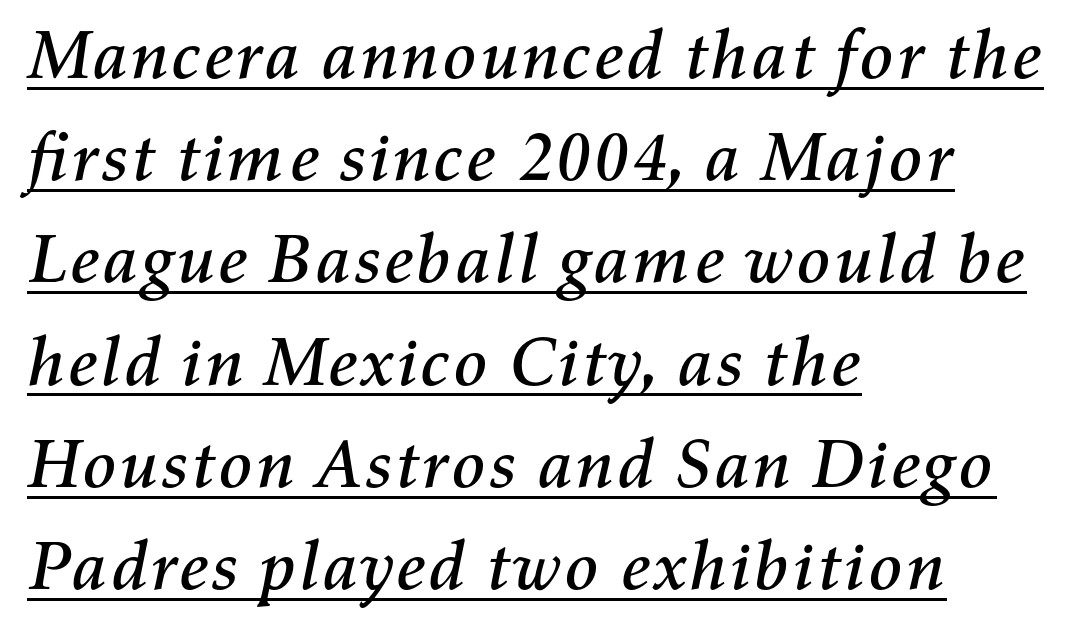
The image shows 70 px text type, italic (leaning right); set left-aligned, normal line spacing (1.46x), normal letter spacing, underlined; medium stroke contrast and a medium x-height.
